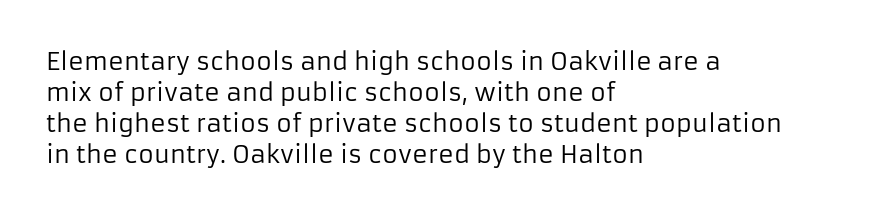
The image shows 24 px text type, upright; set left-aligned, normal line spacing (1.29x), normal letter spacing, not underlined.
